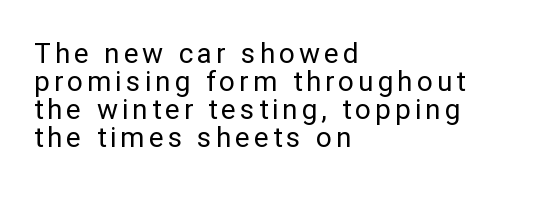
The image shows 28 px regular-weight sans-serif type, upright; set left-aligned, tight line spacing (1.0x), not underlined; low stroke contrast and a medium x-height.
